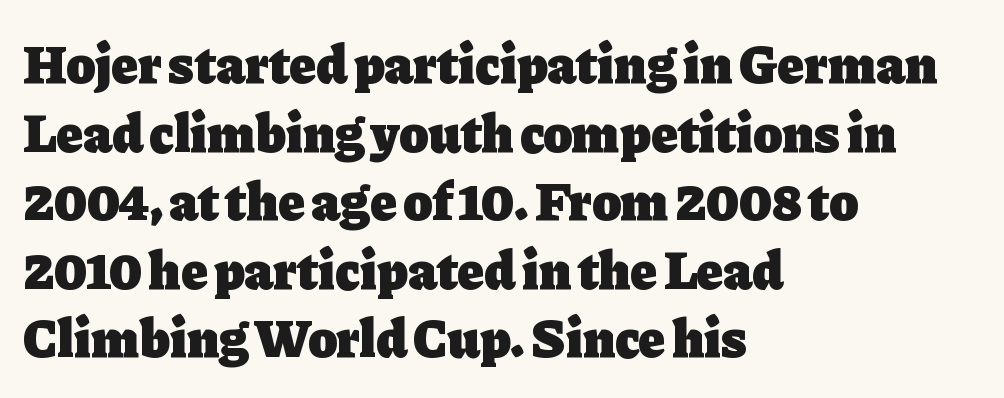
{"serif": "yes", "italic": "no", "bold": "yes", "weight": "heavy", "width": "normal", "stroke_contrast": "low", "x_height": "medium", "monospaced": "no", "underline": "no", "align": "left", "line_spacing": "normal", "line_spacing_ratio": 1.27, "letter_spacing": "normal", "letter_spacing_em": 0.0, "glyph_px": 54}
